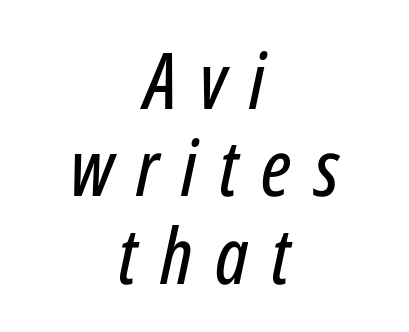
Q: Is the text italic (slanted)? A: Yes, it leans right by about 12 degrees.
Q: Is the text underlined? A: No.
Q: How is the paragraph aligned? A: Centered.
Q: Is the spacing between letters normal or unusually wide? A: Unusually wide.
Q: Is the spacing between lines tight, normal or loose? A: Tight.
Q: Width (condensed, normal, or wide)? A: Condensed.
Q: Stroke contrast? A: Low.
Q: x-height? A: Medium.
Q: Monospaced? A: No.
